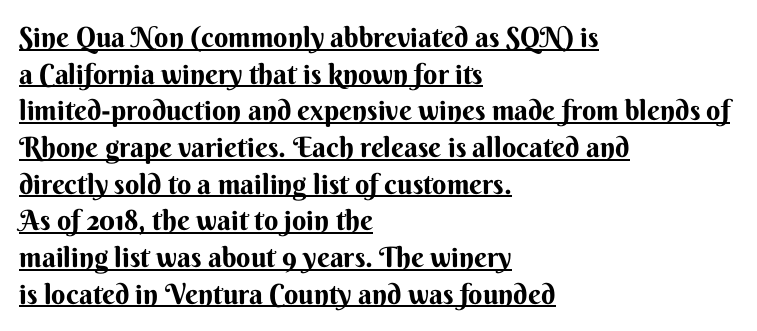
Q: Is the text bold? A: Yes.
Q: Is the text italic (slanted)? A: No, it is upright.
Q: Is the typeface a serif or a sans-serif typeface? A: Sans-serif.
Q: Is the text underlined? A: Yes.
Q: How is the paragraph aligned? A: Left-aligned.
Q: Is the spacing between letters normal or unusually wide? A: Normal.
Q: Is the spacing between lines tight, normal or loose? A: Normal.
Q: Width (condensed, normal, or wide)? A: Normal.
Q: Stroke contrast? A: Medium.
Q: x-height? A: Small.
Q: Monospaced? A: No.
